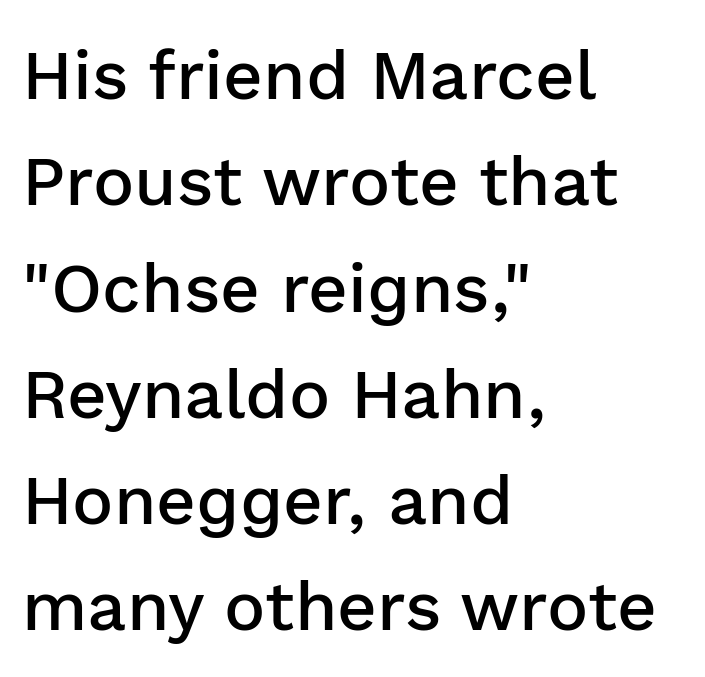
The image shows 69 px semibold sans-serif type, upright; set left-aligned, normal line spacing (1.54x), normal letter spacing, not underlined; low stroke contrast and a medium x-height.
